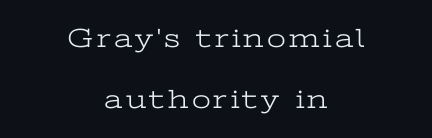
The image shows 27 px text type, upright; set centered, loose line spacing (2.27x), not underlined.
